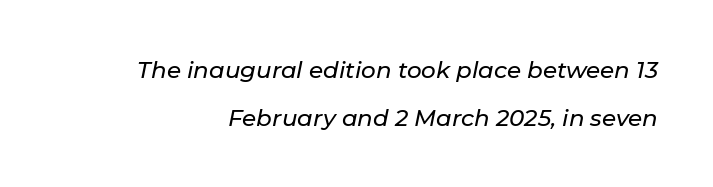
Q: Is the text italic (slanted)? A: Yes, it leans right by about 11 degrees.
Q: Is the text underlined? A: No.
Q: Is the spacing between letters normal or unusually wide? A: Normal.
Q: Is the spacing between lines tight, normal or loose? A: Loose.
